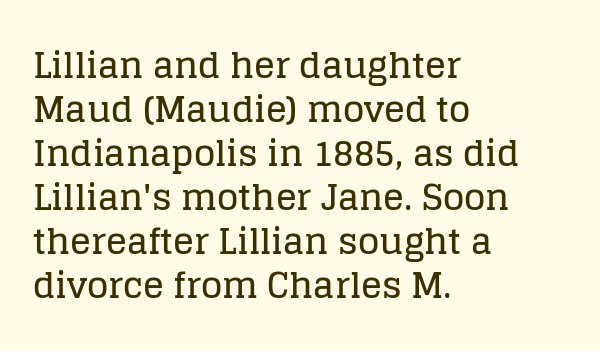
{"serif": "yes", "italic": "no", "width": "normal", "stroke_contrast": "low", "x_height": "large", "monospaced": "no", "underline": "no", "align": "left", "line_spacing": "normal", "line_spacing_ratio": 1.26, "letter_spacing": "normal", "letter_spacing_em": 0.0, "glyph_px": 35}
